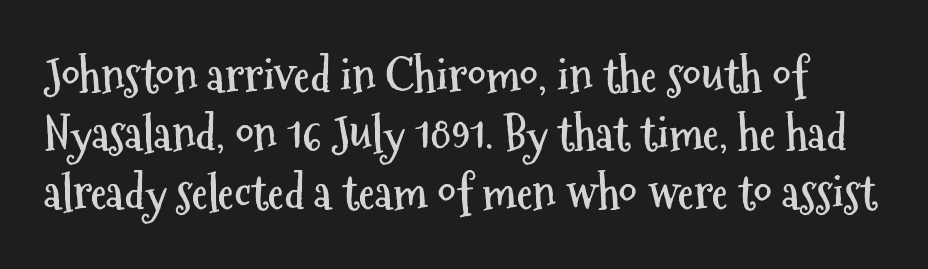
No feet cap the strokes, marking this as sans-serif type. Does extra space separate the letters? No, they use regular spacing. Each new line begins a customary step beneath the previous one. A typesetter would call this proportional, since set widths differ per character. Style check: upright.
